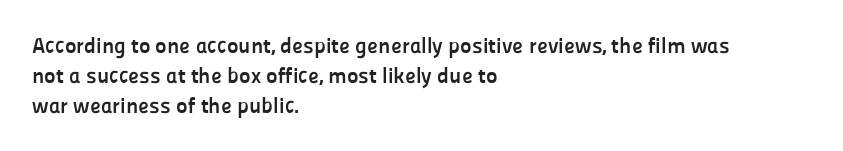
Q: Is the text bold? A: Yes.
Q: Is the text italic (slanted)? A: No, it is upright.
Q: Is the text underlined? A: No.
Q: How is the paragraph aligned? A: Left-aligned.
Q: Is the spacing between letters normal or unusually wide? A: Normal.
Q: Is the spacing between lines tight, normal or loose? A: Normal.
